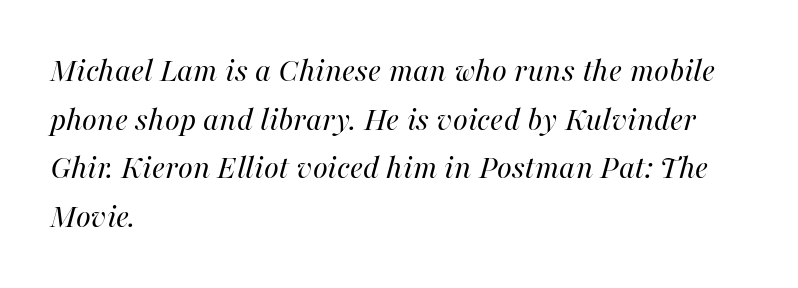
Ink coverage per letter is moderate at most. The letters advance in unequal steps, a hallmark of proportional type. Honestly, there is no underline to notice here at all. This rendering leaves character spacing at its baseline value. Alignment: flush left.
